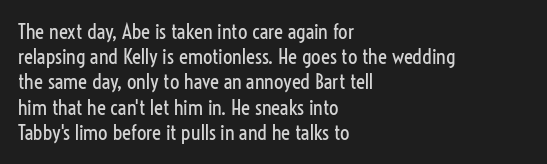
The image shows 21 px text type, upright; set left-aligned, line spacing 1.2x, normal letter spacing, not underlined.
